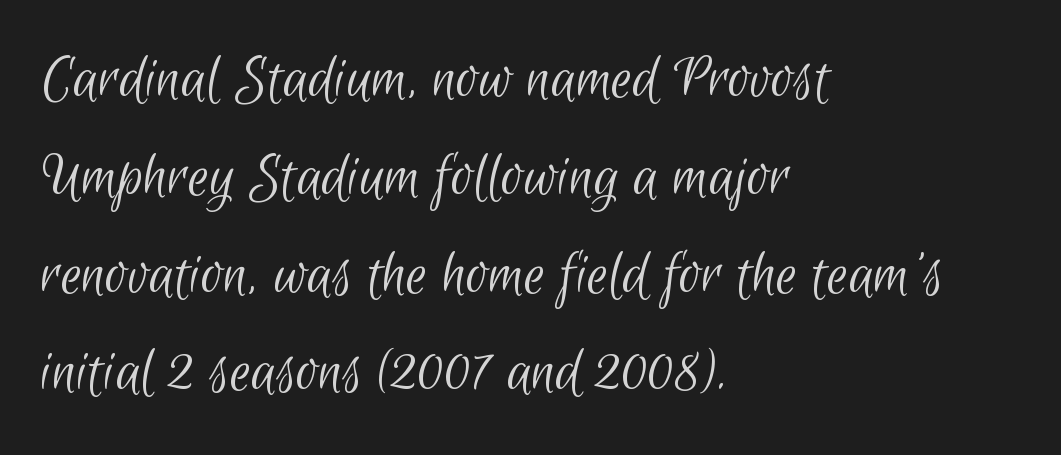
Q: Is the text bold? A: No.
Q: Is the typeface a serif or a sans-serif typeface? A: Sans-serif.
Q: Is the text underlined? A: No.
Q: How is the paragraph aligned? A: Left-aligned.
Q: Is the spacing between letters normal or unusually wide? A: Normal.
Q: Is the spacing between lines tight, normal or loose? A: Normal.
Q: Width (condensed, normal, or wide)? A: Condensed.
Q: Stroke contrast? A: Low.
Q: x-height? A: Small.
Q: Monospaced? A: No.
